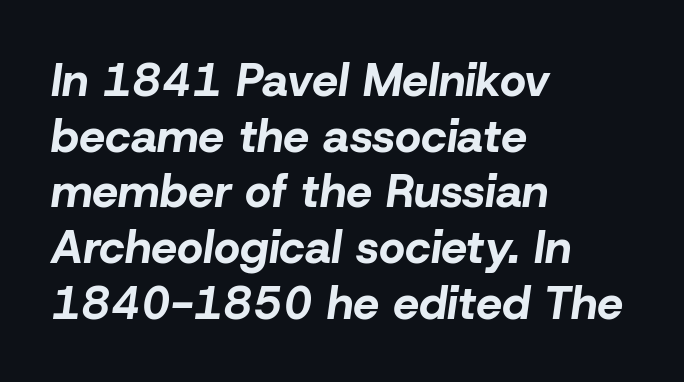
The lines in this sample share a left origin and differ only in where they stop. The strip under each line holds only bare page. The text carries the slant typical of an italic or oblique font. Compared with typical body copy, the letter spacing here is the same. A typesetter would call this proportional, since set widths differ per character. These lines carry a lot of weight — the face is fully bold.
